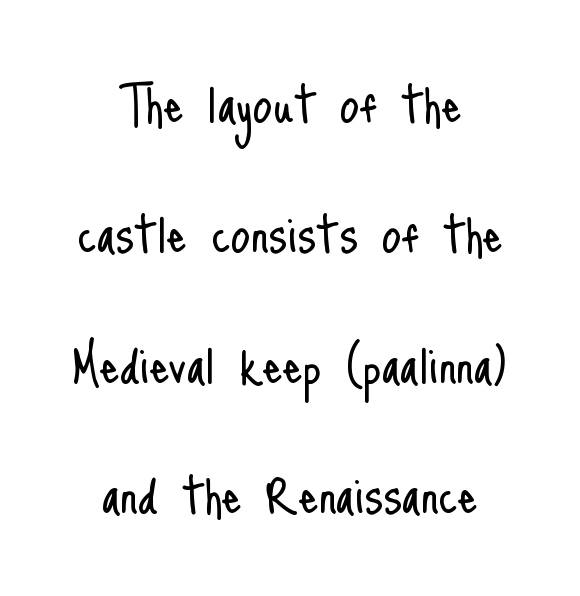
Check where the strokes stop: nothing finishes them off — pure sans. Leftover space on each line is divided equally before and after the words. When letters stand straight like this, we call the style roman or upright. The letterforms sit at book weight or below. The leading is generous, giving the passage an open texture. Check the space under the baseline: it is left empty.
